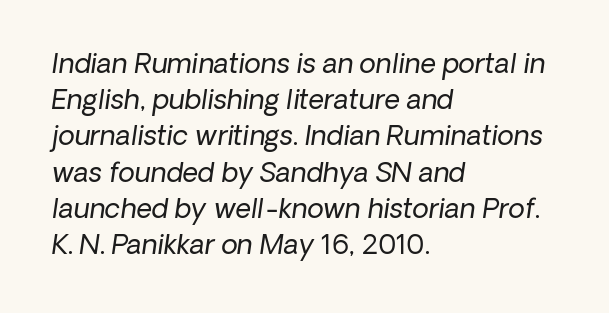
{"italic": "yes", "lean": "right", "slant_degrees": 8, "bold": "no", "underline": "no", "align": "left", "line_spacing": "normal", "line_spacing_ratio": 1.34, "letter_spacing": "normal", "letter_spacing_em": 0.0, "glyph_px": 27}
